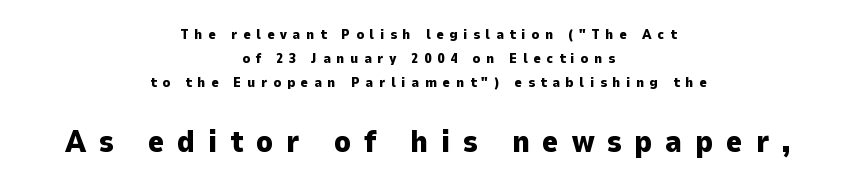
Q: Is the text bold? A: Yes.
Q: Is the text italic (slanted)? A: No, it is upright.
Q: Is the typeface a serif or a sans-serif typeface? A: Sans-serif.
Q: Is the text underlined? A: No.
Q: How is the paragraph aligned? A: Centered.
Q: Is the spacing between letters normal or unusually wide? A: Unusually wide.
Q: Is the spacing between lines tight, normal or loose? A: Normal.
Q: Which block of text is set in a larger size, the first (top) or the second (bottom)? A: The second (bottom) one.
Q: Width (condensed, normal, or wide)? A: Normal.
Q: Stroke contrast? A: Low.
Q: x-height? A: Medium.
Q: Monospaced? A: No.
